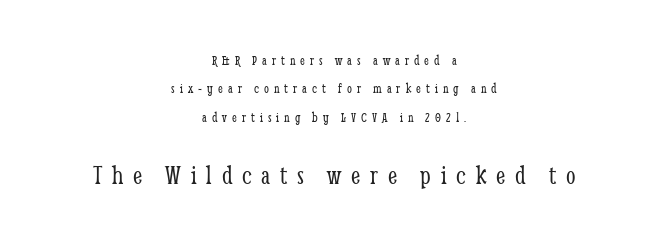
Q: Is the text bold? A: No.
Q: Is the text italic (slanted)? A: No, it is upright.
Q: Is the text underlined? A: No.
Q: How is the paragraph aligned? A: Centered.
Q: Is the spacing between letters normal or unusually wide? A: Unusually wide.
Q: Is the spacing between lines tight, normal or loose? A: Loose.
Q: Which block of text is set in a larger size, the first (top) or the second (bottom)? A: The second (bottom) one.
